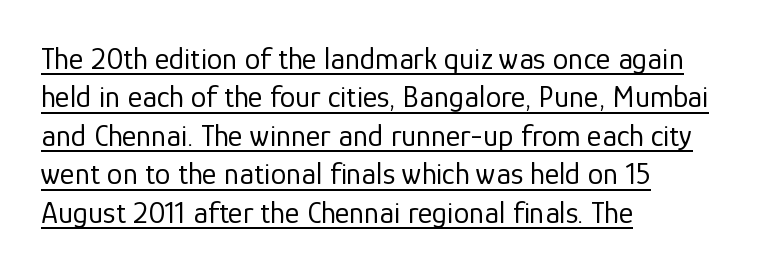
Does a line run under the words? Yes, clearly. These lines keep a tight, regular rhythm from letter to letter. Varying glyph widths throughout — classic text-font behaviour. Do the letters lean? They stand straight. Is the block centered? No — it sits flush against the left margin.
